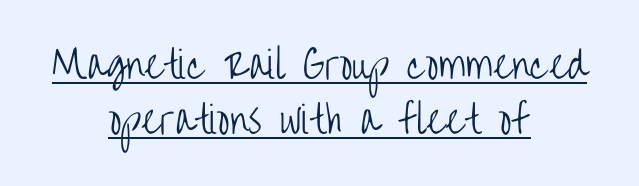
The image shows 37 px light, condensed sans-serif type, upright; set centered, normal line spacing (1.48x), normal letter spacing, underlined; low stroke contrast and a large x-height.
